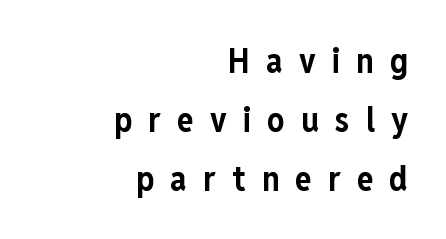
Q: Is the text bold? A: Yes.
Q: Is the text italic (slanted)? A: No, it is upright.
Q: Is the typeface a serif or a sans-serif typeface? A: Sans-serif.
Q: Is the text underlined? A: No.
Q: How is the paragraph aligned? A: Right-aligned.
Q: Is the spacing between letters normal or unusually wide? A: Unusually wide.
Q: Width (condensed, normal, or wide)? A: Condensed.
Q: Stroke contrast? A: Low.
Q: x-height? A: Medium.
Q: Monospaced? A: No.
